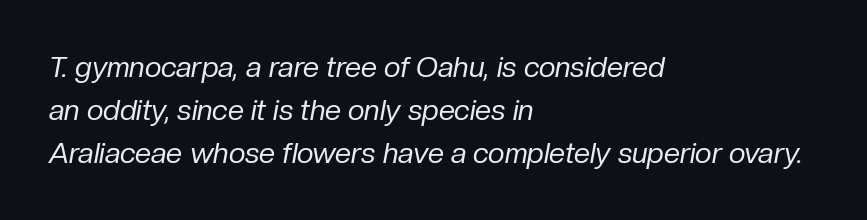
The passage shown leans; its letterforms are oblique. Plain, unruled lines of type. The compositor pushed each line to the left boundary. Reading down the column, the eye jumps a familiar distance to each next line. The font is comparable to plain body text, perhaps lighter. Varying glyph widths throughout — classic text-font behaviour.
